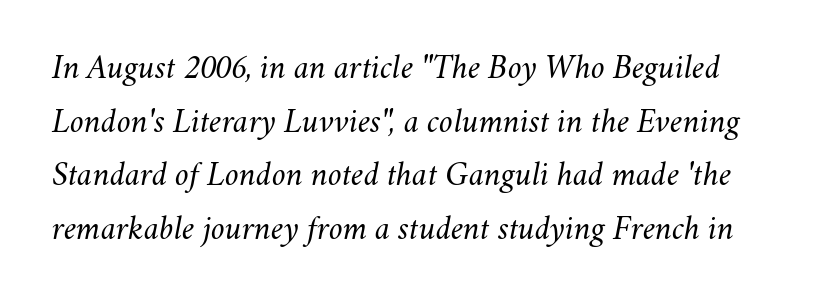
Q: Is the text bold? A: No.
Q: Is the text italic (slanted)? A: Yes, it leans right by about 11 degrees.
Q: Is the text underlined? A: No.
Q: Is the spacing between letters normal or unusually wide? A: Normal.
Q: Is the spacing between lines tight, normal or loose? A: Normal.
Q: Width (condensed, normal, or wide)? A: Normal.
Q: Stroke contrast? A: Medium.
Q: x-height? A: Small.
Q: Monospaced? A: No.
